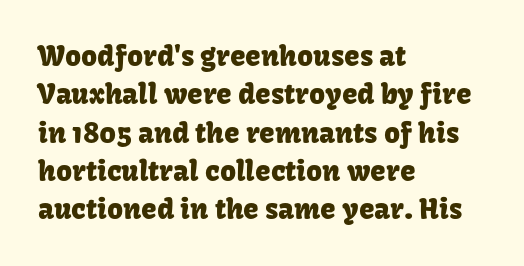
Q: Is the text italic (slanted)? A: No, it is upright.
Q: Is the typeface a serif or a sans-serif typeface? A: Sans-serif.
Q: Is the text underlined? A: No.
Q: How is the paragraph aligned? A: Left-aligned.
Q: Is the spacing between letters normal or unusually wide? A: Normal.
Q: Is the spacing between lines tight, normal or loose? A: Normal.
Q: Width (condensed, normal, or wide)? A: Normal.
Q: Stroke contrast? A: Low.
Q: x-height? A: Medium.
Q: Monospaced? A: No.
